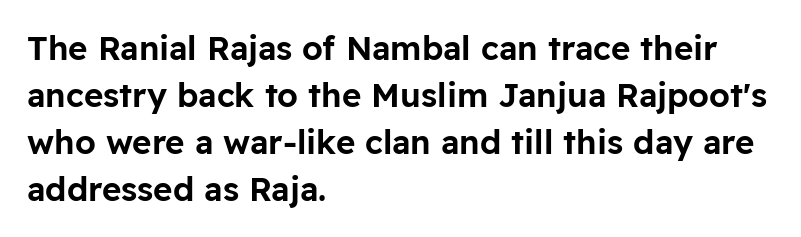
The image shows 33 px sans-serif type, upright; set left-aligned, normal line spacing (1.42x), normal letter spacing, not underlined; low stroke contrast and a medium x-height.
